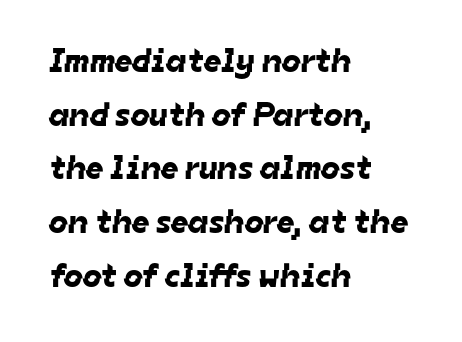
The image shows 34 px sans-serif type; set left-aligned, normal line spacing (1.58x), normal letter spacing, not underlined; low stroke contrast and a medium x-height.
